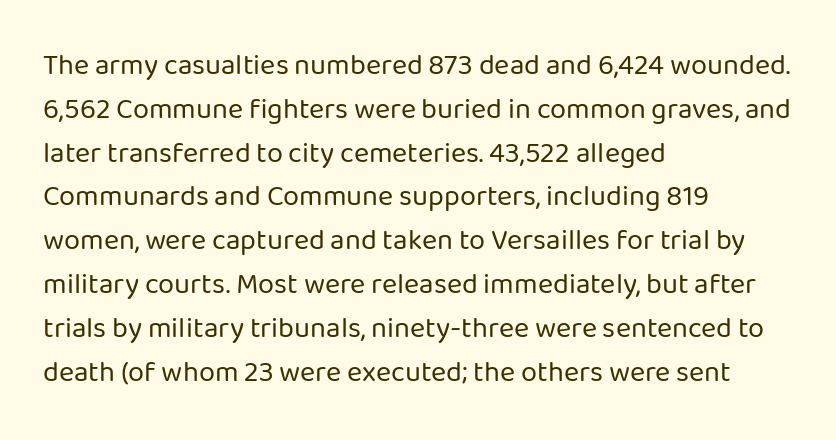
The image shows 29 px regular-weight sans-serif type, upright; set left-aligned, normal line spacing (1.51x), normal letter spacing, not underlined; low stroke contrast and a medium x-height.
